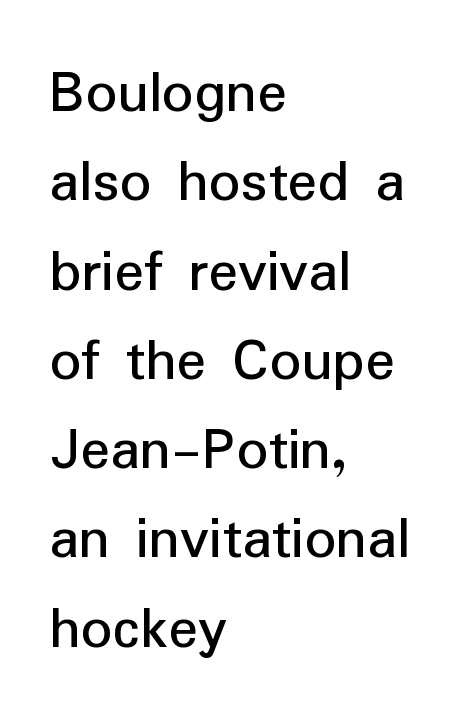
{"serif": "no", "italic": "no", "width": "normal", "stroke_contrast": "low", "x_height": "medium", "monospaced": "no", "underline": "no", "align": "left", "line_spacing": "normal", "line_spacing_ratio": 1.44, "letter_spacing": "normal", "letter_spacing_em": 0.0, "glyph_px": 62}
